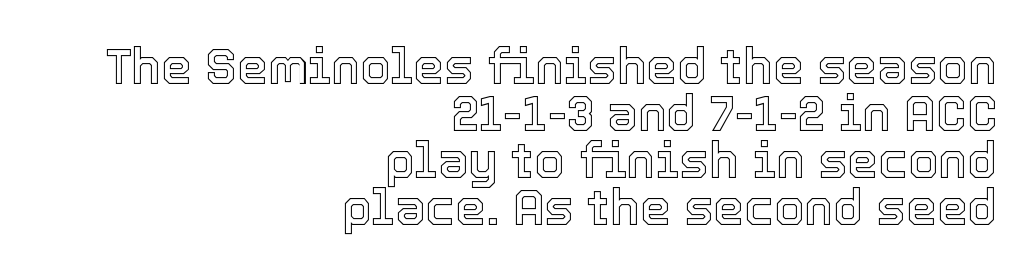
{"italic": "no", "width": "normal", "x_height": "medium", "monospaced": "no", "underline": "no", "align": "right", "line_spacing": "tight", "line_spacing_ratio": 0.96, "letter_spacing": "normal", "letter_spacing_em": 0.0, "glyph_px": 49}
